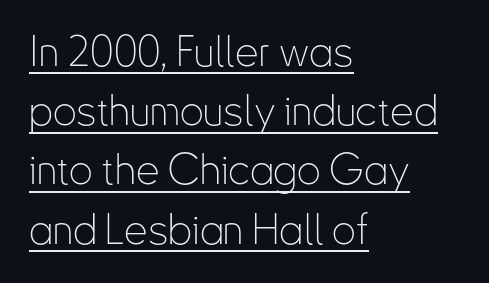
The image shows 42 px thin, condensed sans-serif type, upright; set left-aligned, normal line spacing (1.41x), normal letter spacing, underlined; low stroke contrast and a small x-height.
